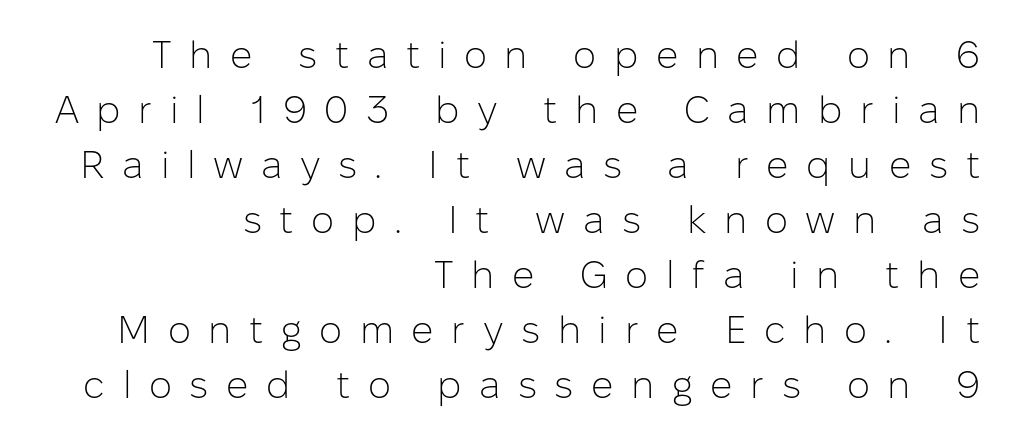
Unbolded letterforms with no extra heft. No feet cap the strokes, marking this as sans-serif type. The glyphs are unaccompanied by any horizontal stroke below them. These lines are rendered in a variable-pitch font. A typesetter would call this leading conventional body-copy spacing. In terms of letterspacing, this is a distinctly airy, spread setting.
